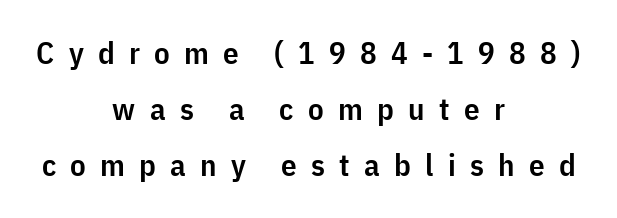
The rendering shows plain stroke endings on the letterforms — a sans-serif design. Descender tails drop into unmarked territory. You could not count columns in this text — the font is proportionally spaced. Inter-character spacing is expanded well beyond the font's built-in metrics. Ascenders rise straight up at ninety degrees. The lines are quadded center.
